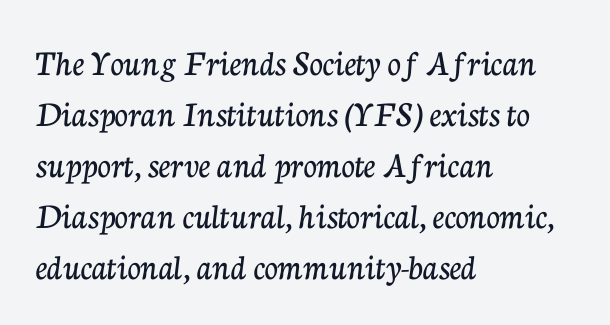
The image shows 37 px serif type; set left-aligned, normal line spacing (1.38x), normal letter spacing, not underlined; low stroke contrast and a medium x-height.
